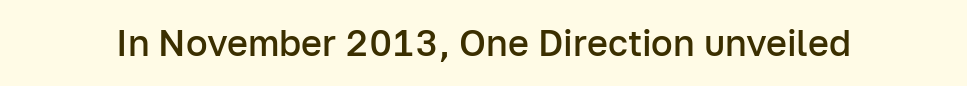
{"serif": "no", "italic": "no", "bold": "semi", "weight": "semibold", "width": "normal", "stroke_contrast": "low", "x_height": "medium", "monospaced": "no", "underline": "no", "letter_spacing": "normal", "letter_spacing_em": 0.0, "glyph_px": 36}
